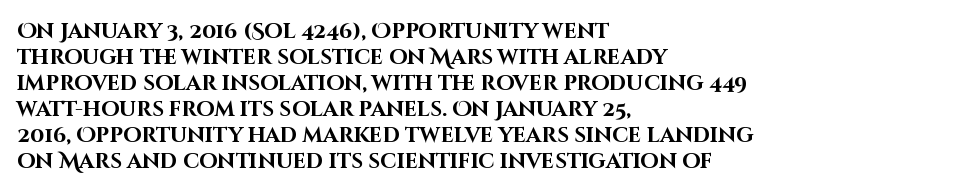
The strokes are fattened all the way to bold. Visually the block forms a straight wall on the left and a jagged coastline on the right. A typesetter would mark this as roman, not italic. The words here are not underlined.
